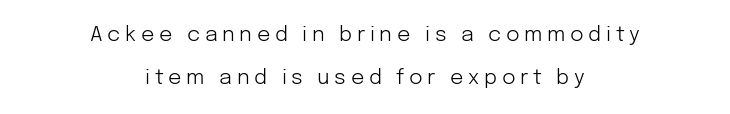
{"italic": "no", "bold": "no", "underline": "no", "align": "center", "line_spacing": "loose", "line_spacing_ratio": 2.07, "letter_spacing": "wide", "letter_spacing_em": 0.22, "glyph_px": 21}
